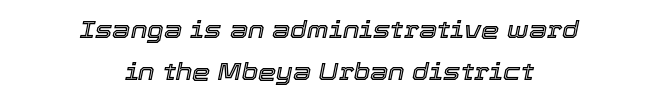
The image shows 23 px text type, italic (leaning right); set centered, line spacing 1.82x, normal letter spacing, not underlined.
